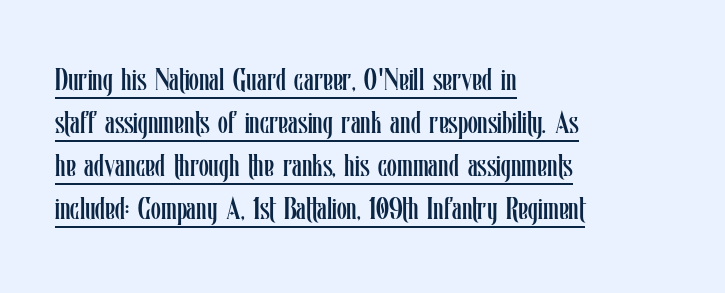
{"italic": "no", "bold": "no", "weight": "regular", "width": "condensed", "stroke_contrast": "low", "x_height": "medium", "monospaced": "no", "underline": "yes", "align": "left", "line_spacing": "normal", "line_spacing_ratio": 1.34, "letter_spacing": "normal", "letter_spacing_em": 0.0, "glyph_px": 32}
